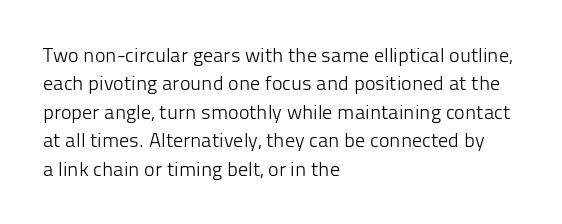
Q: Is the text bold? A: No.
Q: Is the text italic (slanted)? A: No, it is upright.
Q: Is the text underlined? A: No.
Q: How is the paragraph aligned? A: Left-aligned.
Q: Is the spacing between letters normal or unusually wide? A: Normal.
Q: Is the spacing between lines tight, normal or loose? A: Normal.
